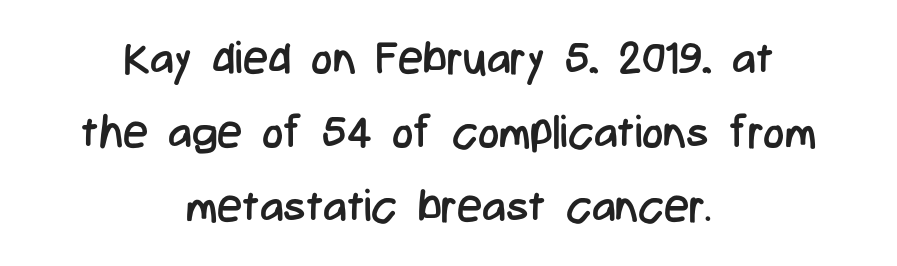
Q: Is the text bold? A: No.
Q: Is the text italic (slanted)? A: No, it is upright.
Q: Is the typeface a serif or a sans-serif typeface? A: Sans-serif.
Q: Is the text underlined? A: No.
Q: How is the paragraph aligned? A: Centered.
Q: Is the spacing between letters normal or unusually wide? A: Normal.
Q: Is the spacing between lines tight, normal or loose? A: Normal.
Q: Width (condensed, normal, or wide)? A: Condensed.
Q: Stroke contrast? A: Low.
Q: x-height? A: Medium.
Q: Monospaced? A: No.
